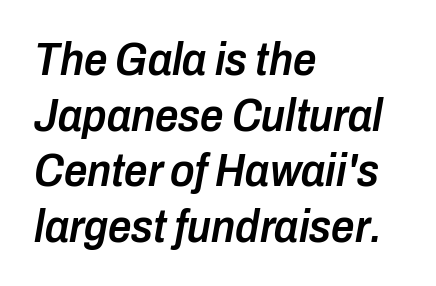
{"italic": "yes", "lean": "right", "slant_degrees": 10, "bold": "semi", "weight": "semibold", "width": "condensed", "stroke_contrast": "low", "x_height": "medium", "monospaced": "no", "underline": "no", "align": "left", "line_spacing_ratio": 1.21, "letter_spacing": "normal", "letter_spacing_em": 0.0, "glyph_px": 46}
